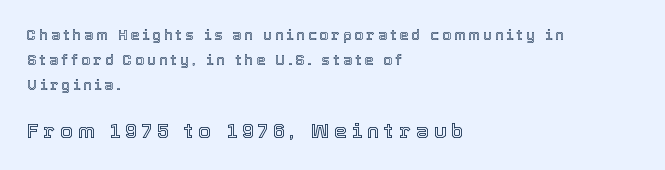
{"italic": "no", "underline": "no", "align": "left", "line_spacing_ratio": 1.79, "letter_spacing": "wide", "letter_spacing_em": 0.23, "larger_block": "second", "size_ratio": 1.5, "glyph_px": 21}
